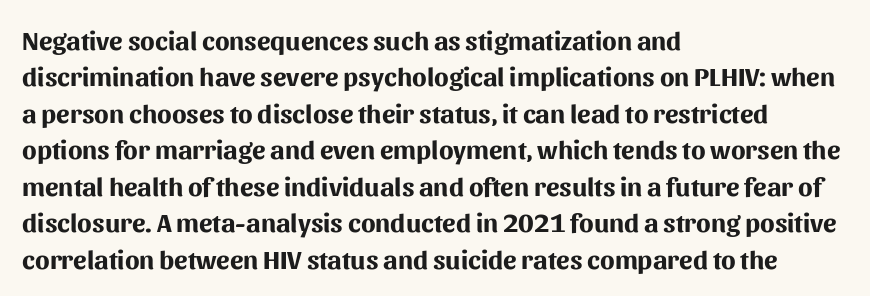
Q: Is the text bold? A: Yes.
Q: Is the text italic (slanted)? A: No, it is upright.
Q: Is the text underlined? A: No.
Q: How is the paragraph aligned? A: Left-aligned.
Q: Is the spacing between letters normal or unusually wide? A: Normal.
Q: Is the spacing between lines tight, normal or loose? A: Normal.
